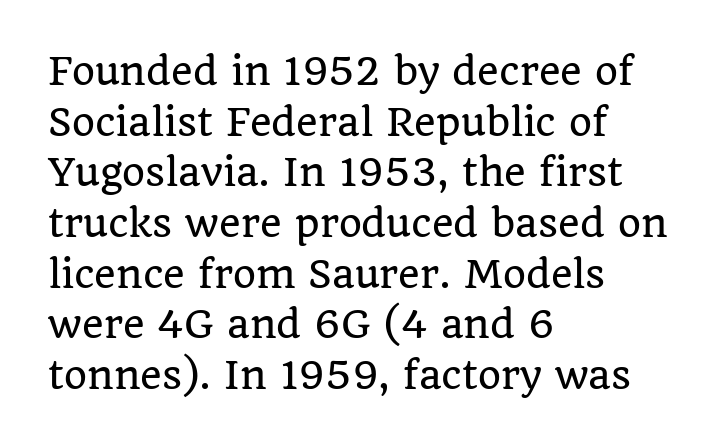
{"serif": "yes", "italic": "no", "width": "normal", "stroke_contrast": "low", "x_height": "large", "monospaced": "no", "underline": "no", "align": "left", "line_spacing": "normal", "line_spacing_ratio": 1.37, "letter_spacing": "normal", "letter_spacing_em": 0.0, "glyph_px": 37}
